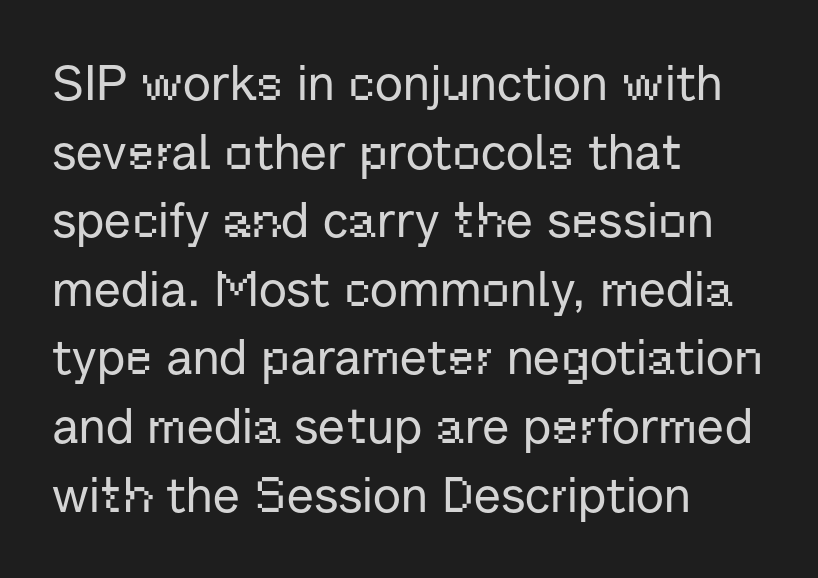
Q: Is the text italic (slanted)? A: No, it is upright.
Q: Is the typeface a serif or a sans-serif typeface? A: Sans-serif.
Q: Is the text underlined? A: No.
Q: How is the paragraph aligned? A: Left-aligned.
Q: Is the spacing between letters normal or unusually wide? A: Normal.
Q: Is the spacing between lines tight, normal or loose? A: Normal.
Q: Width (condensed, normal, or wide)? A: Normal.
Q: Stroke contrast? A: Low.
Q: x-height? A: Medium.
Q: Monospaced? A: No.
